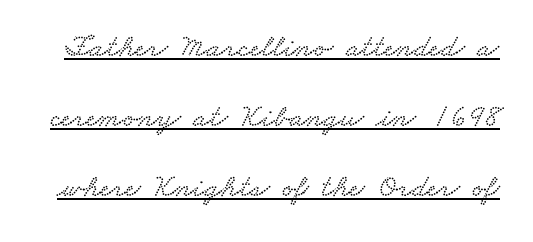
{"serif": "yes", "width": "wide", "stroke_contrast": "low", "x_height": "small", "monospaced": "no", "underline": "yes", "line_spacing": "loose", "line_spacing_ratio": 2.19, "letter_spacing": "normal", "letter_spacing_em": 0.0, "glyph_px": 32}
